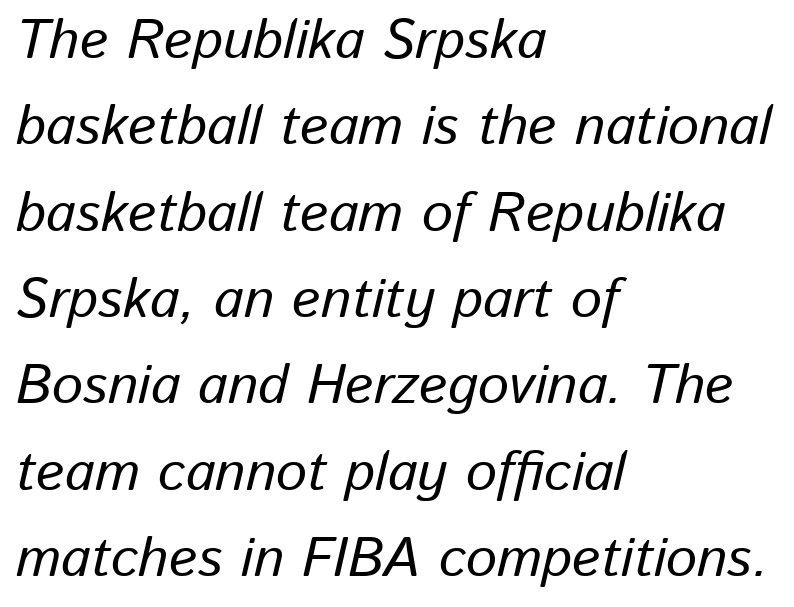
Q: Is the text italic (slanted)? A: Yes, it leans right by about 13 degrees.
Q: Is the text underlined? A: No.
Q: How is the paragraph aligned? A: Left-aligned.
Q: Is the spacing between letters normal or unusually wide? A: Normal.
Q: Is the spacing between lines tight, normal or loose? A: Normal.
Q: Width (condensed, normal, or wide)? A: Normal.
Q: Stroke contrast? A: Low.
Q: x-height? A: Medium.
Q: Monospaced? A: No.
